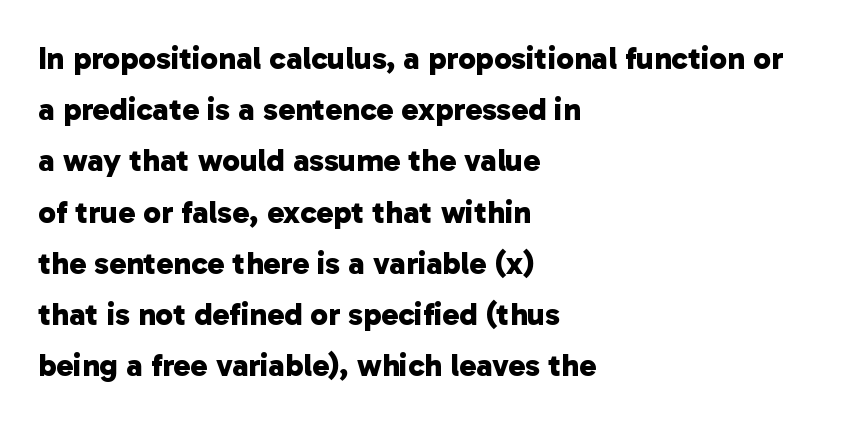
Q: Is the text bold? A: Yes.
Q: Is the typeface a serif or a sans-serif typeface? A: Sans-serif.
Q: Is the text underlined? A: No.
Q: How is the paragraph aligned? A: Left-aligned.
Q: Is the spacing between letters normal or unusually wide? A: Normal.
Q: Is the spacing between lines tight, normal or loose? A: Normal.
Q: Width (condensed, normal, or wide)? A: Normal.
Q: Stroke contrast? A: Low.
Q: x-height? A: Medium.
Q: Monospaced? A: No.
